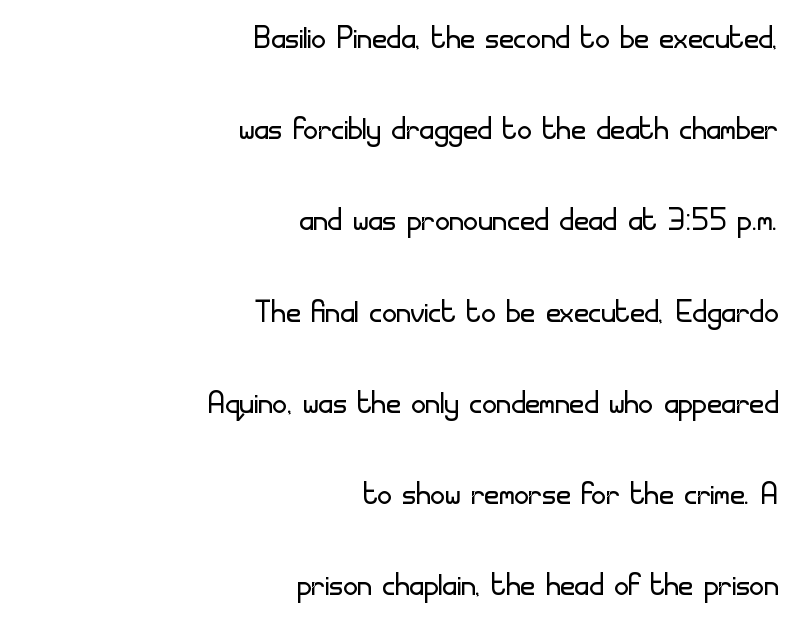
A quiet, ordinary-to-light weight characterises the typeface. No word sits above an underline. Compared with typical body copy, the letter spacing here is the same. The letters stand upright; this is a roman face.
